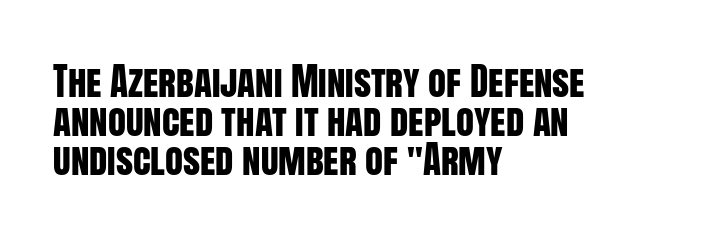
The image shows 37 px condensed sans-serif type, upright; set left-aligned, tight line spacing (1.05x), normal letter spacing, not underlined; low stroke contrast and a large x-height.
